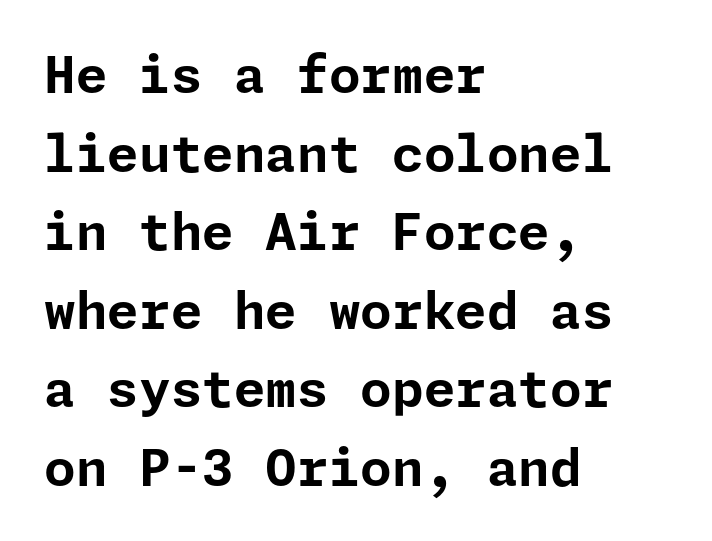
All the whitespace from short lines collects on the right. In terms of letterspacing, this is plain default setting. Descenders are the only things crossing below the line. A typesetter would call this leading conventional body-copy spacing. Nope, not italic — everything's standing straight. Letterform terminals end flat and unadorned throughout the passage.
